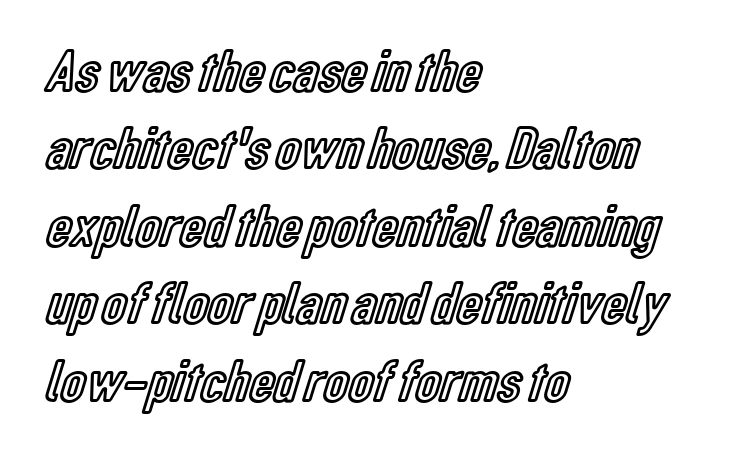
Is this a fixed-width face? No — the glyphs have proportional, varying widths. Evenly set lines give the paragraph a standard silhouette. Is the block centered? No — it sits flush against the left margin. Bare-footed words on every line.
